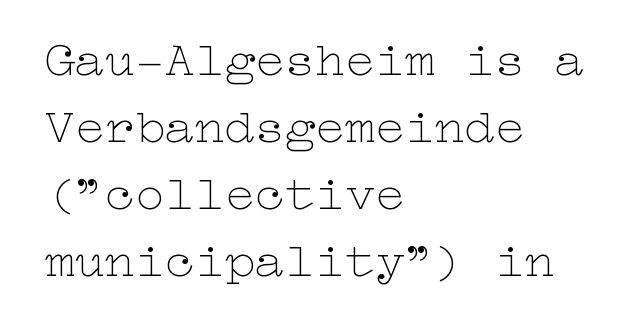
The image shows 50 px thin, wide type, upright; set left-aligned, normal line spacing (1.34x), normal letter spacing, not underlined; low stroke contrast and a medium x-height.
